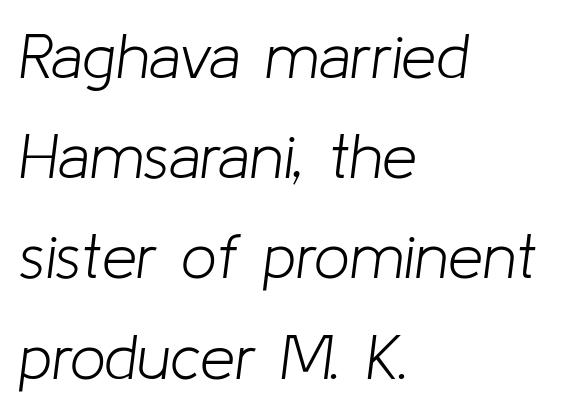
Look at the tracking — it's just the regular setting, nothing added. The font is comparable to plain body text, perhaps lighter. Quick note: interline space is typical. All the whitespace from short lines collects on the right. Every character sits at an angle, as italics do.
